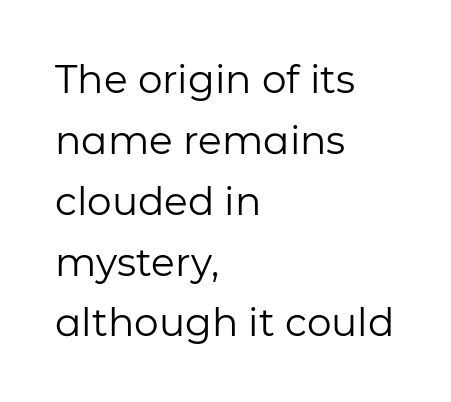
This rendering leaves character spacing at its baseline value. The compositor pushed each line to the left boundary. Check the space under the baseline: it is left empty. The weight would be labelled regular, book, light, or lighter still. Summary of vertical rhythm: regular, with standard interline spacing. Varying glyph widths throughout — classic text-font behaviour.
